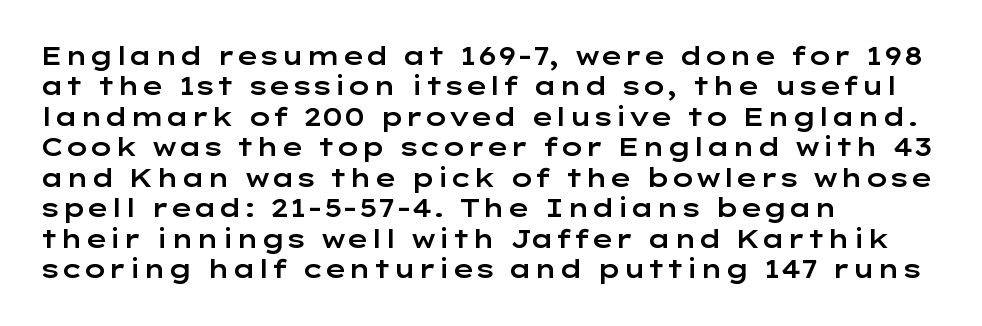
Q: Is the text italic (slanted)? A: No, it is upright.
Q: Is the text underlined? A: No.
Q: How is the paragraph aligned? A: Left-aligned.
Q: Is the spacing between letters normal or unusually wide? A: Normal.
